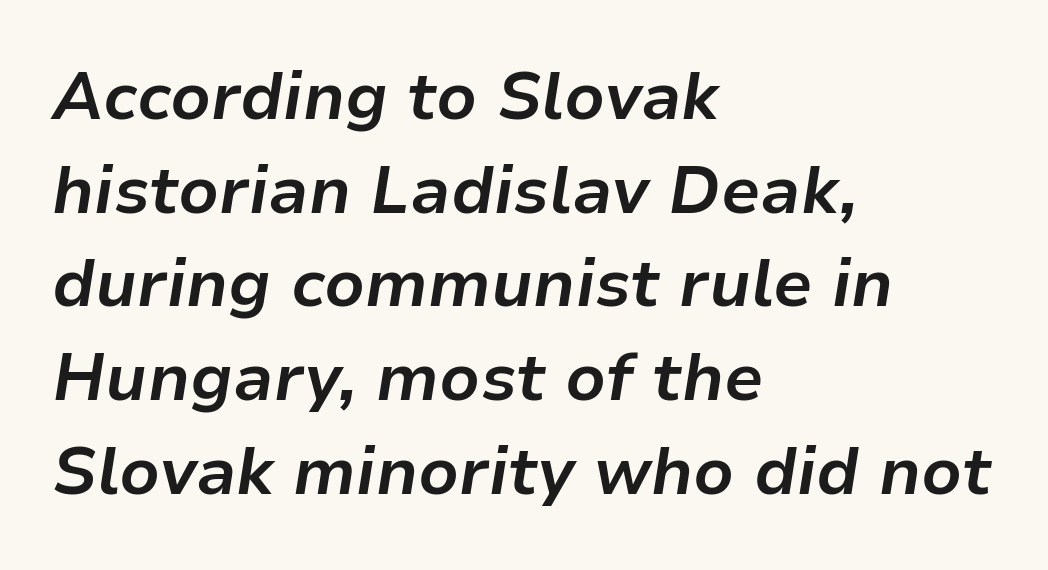
Reading down the block, your eye returns to a fixed left position each line. Nobody touched the tracking dial on this one. The face used here is proportionally spaced, like ordinary book or web type. The block of text has a typical density, with ordinary space between rows.
